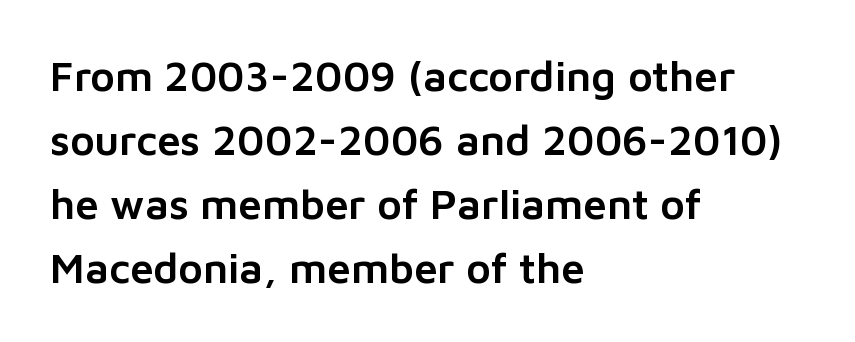
Q: Is the text italic (slanted)? A: No, it is upright.
Q: Is the typeface a serif or a sans-serif typeface? A: Sans-serif.
Q: Is the text underlined? A: No.
Q: How is the paragraph aligned? A: Left-aligned.
Q: Is the spacing between letters normal or unusually wide? A: Normal.
Q: Is the spacing between lines tight, normal or loose? A: Normal.
Q: Width (condensed, normal, or wide)? A: Normal.
Q: Stroke contrast? A: Low.
Q: x-height? A: Medium.
Q: Monospaced? A: No.
